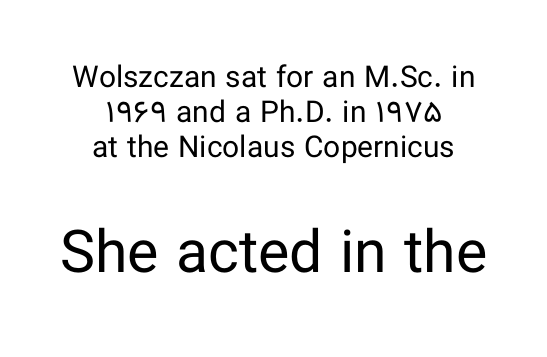
Q: Is the text bold? A: No.
Q: Is the text italic (slanted)? A: No, it is upright.
Q: Is the typeface a serif or a sans-serif typeface? A: Sans-serif.
Q: Is the text underlined? A: No.
Q: How is the paragraph aligned? A: Centered.
Q: Is the spacing between letters normal or unusually wide? A: Normal.
Q: Which block of text is set in a larger size, the first (top) or the second (bottom)? A: The second (bottom) one.
Q: Width (condensed, normal, or wide)? A: Normal.
Q: Stroke contrast? A: Low.
Q: x-height? A: Medium.
Q: Monospaced? A: No.
